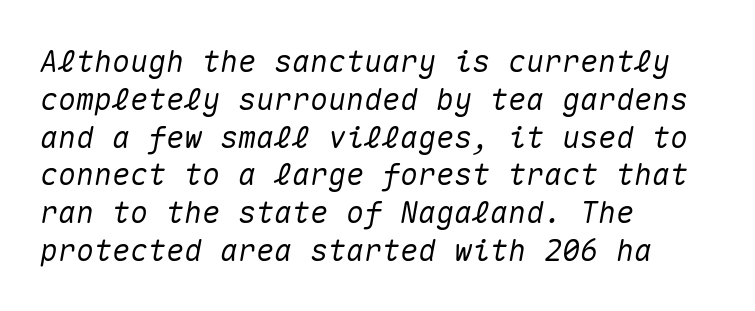
Q: Is the text italic (slanted)? A: Yes, it leans right by about 10 degrees.
Q: Is the text underlined? A: No.
Q: How is the paragraph aligned? A: Left-aligned.
Q: Is the spacing between letters normal or unusually wide? A: Normal.
Q: Is the spacing between lines tight, normal or loose? A: Normal.
Q: Width (condensed, normal, or wide)? A: Normal.
Q: Stroke contrast? A: Medium.
Q: x-height? A: Medium.
Q: Monospaced? A: Yes.
